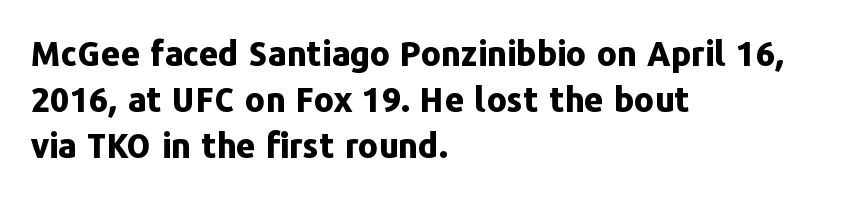
The image shows 34 px bold sans-serif type, upright; set left-aligned, normal line spacing (1.35x), normal letter spacing, not underlined; low stroke contrast and a medium x-height.
